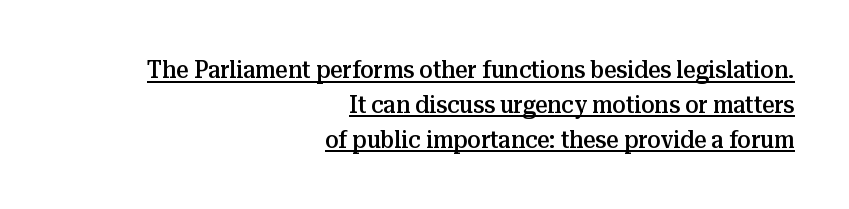
Teacher's note: observe the even right margin — that is flush-right alignment. Nobody touched the tracking dial on this one. The string is rendered with underlining switched on. A semibold gives these letters moderate extra thickness, short of bold.
